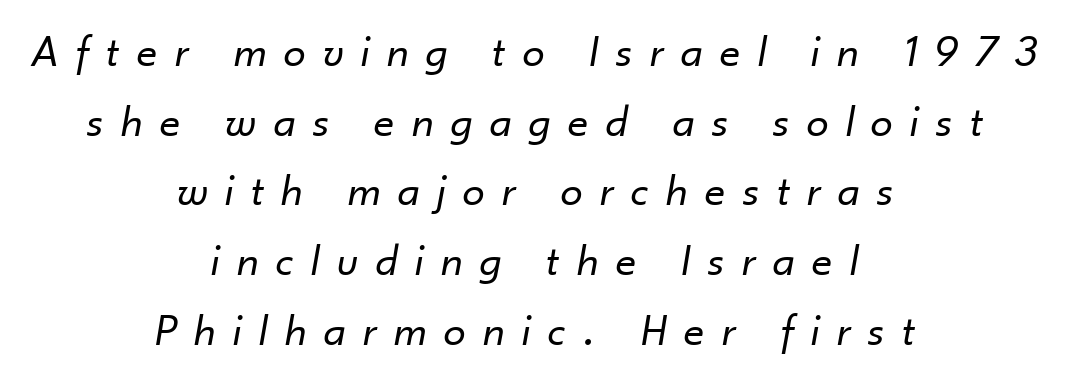
Baseline-to-baseline distance is the conventional proportion of letter height. Compared with typical body copy, the letter spacing here is much looser. Here the designer chose a conventional face with non-uniform glyph widths. The space directly below the letters is spotless. The compositor balanced each line on the midline.
